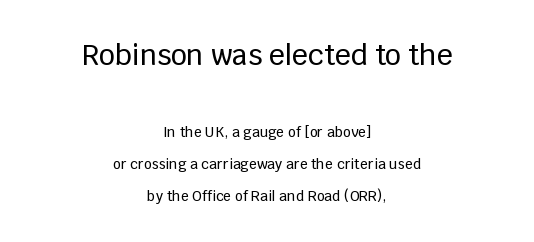
The image shows 28 px sans-serif type, upright; set centered, loose line spacing (2.27x), normal letter spacing, not underlined; the first (top) block is 2.0x larger; low stroke contrast and a large x-height.
